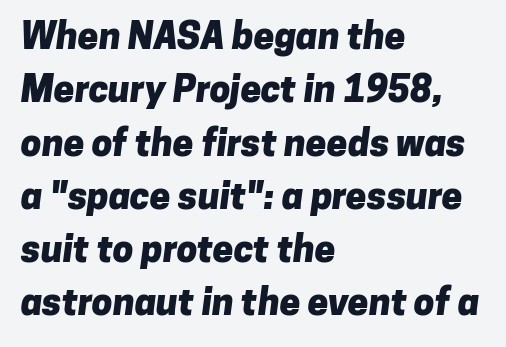
The typesetter chose a ragged-right arrangement here. The face used here is a sans, in the tradition of grotesques and geometrics. Reading down the column, the eye jumps a familiar distance to each next line. Is the letter spacing exaggerated? No — it looks like the ordinary default. Clear beneath every line of the passage. Heavy, bold letterforms.
